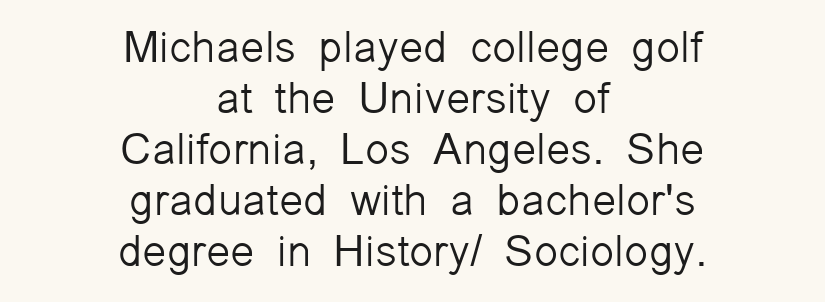
{"serif": "no", "italic": "no", "bold": "no", "weight": "light", "width": "normal", "stroke_contrast": "low", "x_height": "medium", "monospaced": "no", "underline": "no", "align": "center", "line_spacing_ratio": 1.16, "letter_spacing": "normal", "letter_spacing_em": 0.0, "glyph_px": 44}
